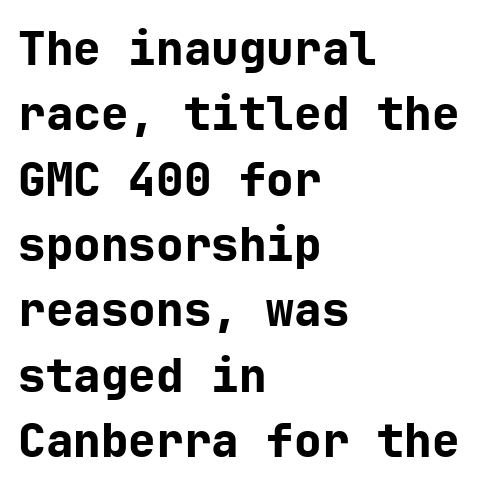
Q: Is the text bold? A: Yes.
Q: Is the text italic (slanted)? A: No, it is upright.
Q: Is the typeface a serif or a sans-serif typeface? A: Sans-serif.
Q: Is the text underlined? A: No.
Q: How is the paragraph aligned? A: Left-aligned.
Q: Is the spacing between letters normal or unusually wide? A: Normal.
Q: Is the spacing between lines tight, normal or loose? A: Normal.
Q: Width (condensed, normal, or wide)? A: Normal.
Q: Stroke contrast? A: Low.
Q: x-height? A: Medium.
